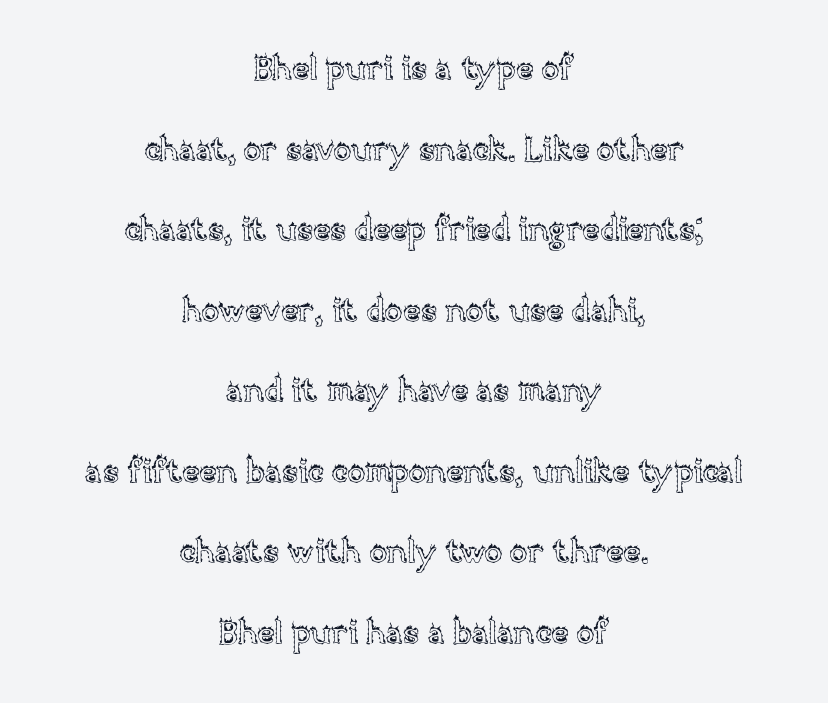
{"italic": "no", "width": "normal", "x_height": "large", "monospaced": "no", "underline": "no", "align": "center", "line_spacing": "loose", "line_spacing_ratio": 2.44, "letter_spacing": "normal", "letter_spacing_em": 0.0, "glyph_px": 33}
